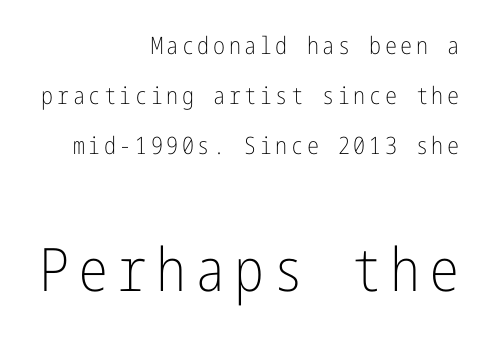
Q: Is the text bold? A: No.
Q: Is the text italic (slanted)? A: No, it is upright.
Q: Is the typeface a serif or a sans-serif typeface? A: Sans-serif.
Q: Is the text underlined? A: No.
Q: How is the paragraph aligned? A: Right-aligned.
Q: Is the spacing between lines tight, normal or loose? A: Loose.
Q: Which block of text is set in a larger size, the first (top) or the second (bottom)? A: The second (bottom) one.
Q: Width (condensed, normal, or wide)? A: Condensed.
Q: Stroke contrast? A: Low.
Q: x-height? A: Medium.
